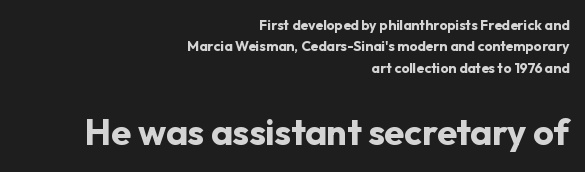
Q: Is the text bold? A: Yes.
Q: Is the text italic (slanted)? A: No, it is upright.
Q: Is the typeface a serif or a sans-serif typeface? A: Sans-serif.
Q: Is the text underlined? A: No.
Q: How is the paragraph aligned? A: Right-aligned.
Q: Is the spacing between letters normal or unusually wide? A: Normal.
Q: Is the spacing between lines tight, normal or loose? A: Normal.
Q: Which block of text is set in a larger size, the first (top) or the second (bottom)? A: The second (bottom) one.
Q: Width (condensed, normal, or wide)? A: Normal.
Q: Stroke contrast? A: Low.
Q: x-height? A: Medium.
Q: Monospaced? A: No.
